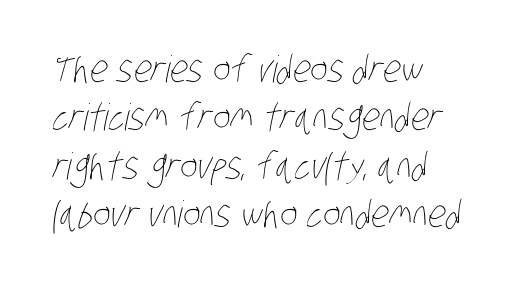
Is the type heavy? It reads as light-to-regular instead. The designer left line spacing at the default. Each row of text sits above clean, open space. Character widths vary here, with narrow letters taking less room than wide ones. A typesetter would call this zero additional tracking.
